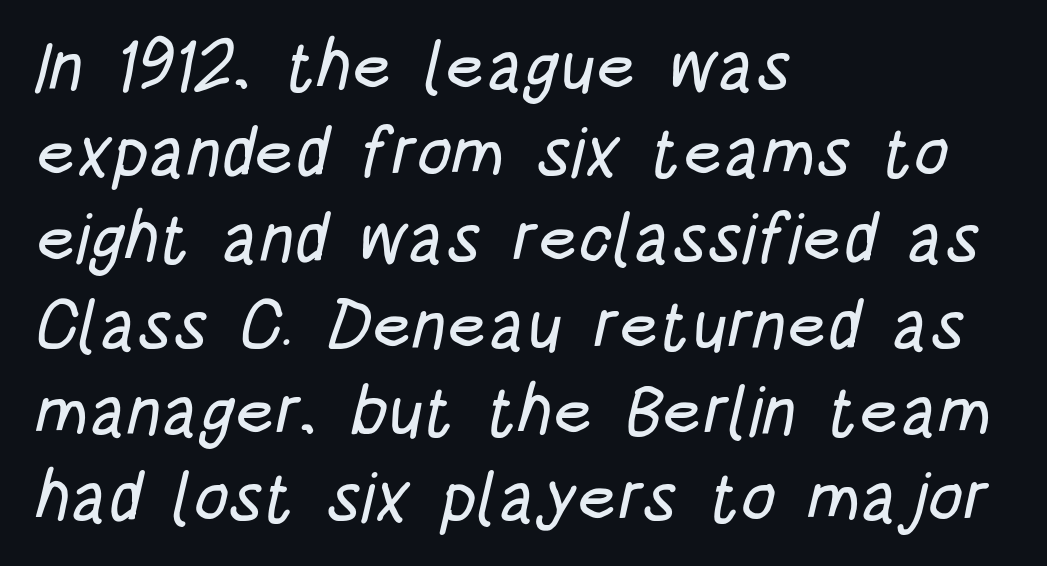
The image shows 69 px condensed sans-serif type; set left-aligned, normal line spacing (1.25x), normal letter spacing, not underlined; low stroke contrast and a large x-height.
